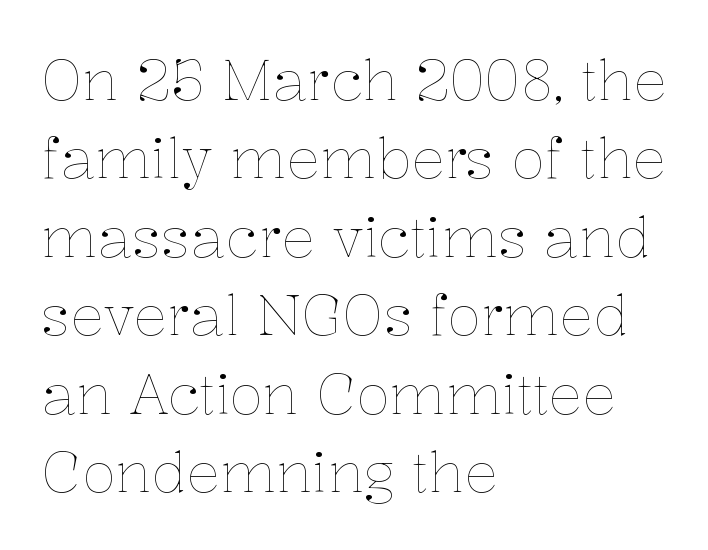
{"italic": "no", "bold": "no", "weight": "thin", "width": "normal", "stroke_contrast": "low", "x_height": "medium", "monospaced": "no", "underline": "no", "align": "left", "line_spacing": "normal", "line_spacing_ratio": 1.4, "letter_spacing": "normal", "letter_spacing_em": 0.0, "glyph_px": 56}
